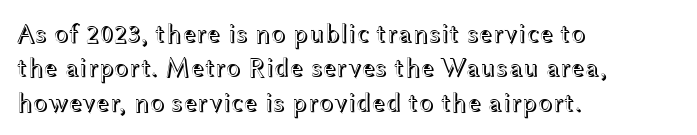
The image shows 27 px text type, upright; set left-aligned, normal line spacing (1.27x), normal letter spacing, not underlined.
